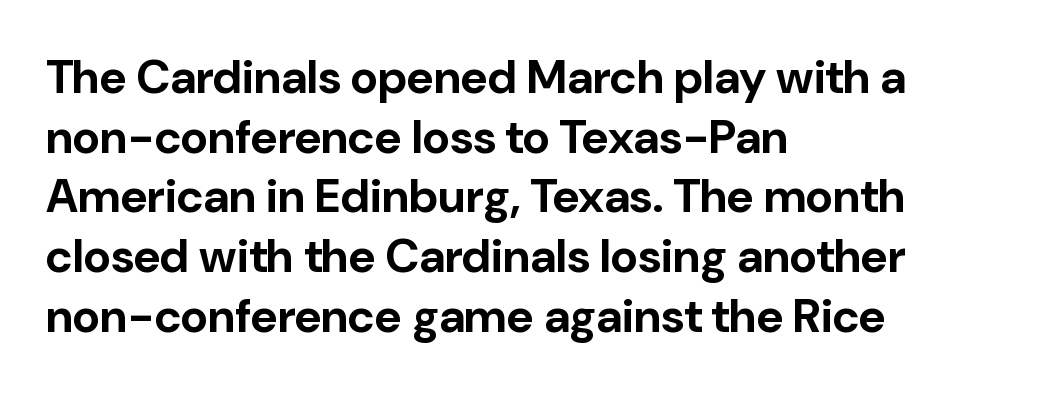
{"serif": "no", "italic": "no", "bold": "yes", "weight": "bold", "width": "normal", "stroke_contrast": "low", "x_height": "medium", "monospaced": "no", "underline": "no", "align": "left", "line_spacing": "normal", "line_spacing_ratio": 1.27, "letter_spacing": "normal", "letter_spacing_em": 0.0, "glyph_px": 47}
